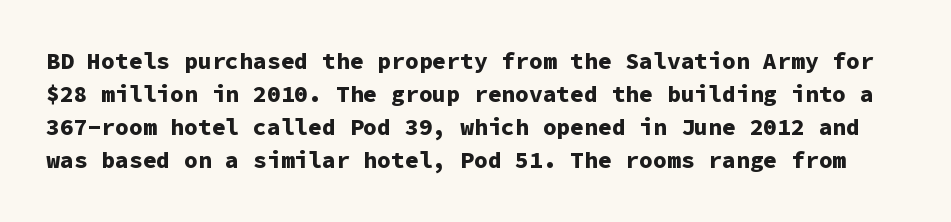
Q: Is the text bold? A: Yes.
Q: Is the text italic (slanted)? A: No, it is upright.
Q: Is the text underlined? A: No.
Q: Is the spacing between letters normal or unusually wide? A: Normal.
Q: Is the spacing between lines tight, normal or loose? A: Normal.
